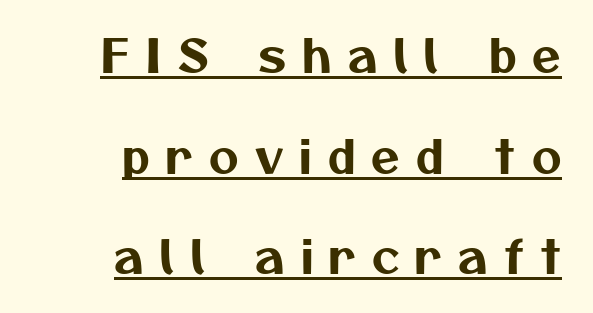
{"serif": "no", "width": "normal", "stroke_contrast": "medium", "x_height": "medium", "monospaced": "no", "underline": "yes", "align": "right", "line_spacing": "loose", "line_spacing_ratio": 2.19, "letter_spacing": "wide", "letter_spacing_em": 0.35, "glyph_px": 46}
